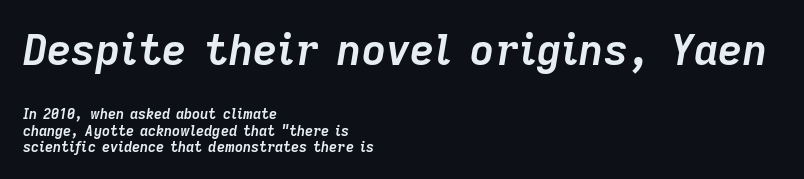
The image shows 42 px semibold type, italic (leaning right); set left-aligned, line spacing 1.16x, normal letter spacing, not underlined; the first (top) block is 3.0x larger; low stroke contrast and a medium x-height.
